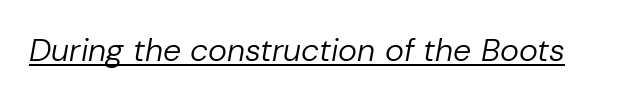
The image shows 32 px regular-weight type, italic (leaning right); set normal letter spacing, underlined; low stroke contrast and a medium x-height.
